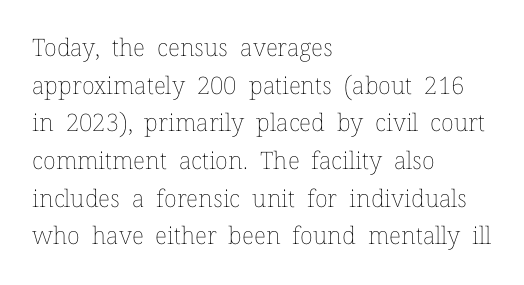
The image shows 24 px text type, upright; set left-aligned, normal line spacing (1.57x), normal letter spacing, not underlined.
